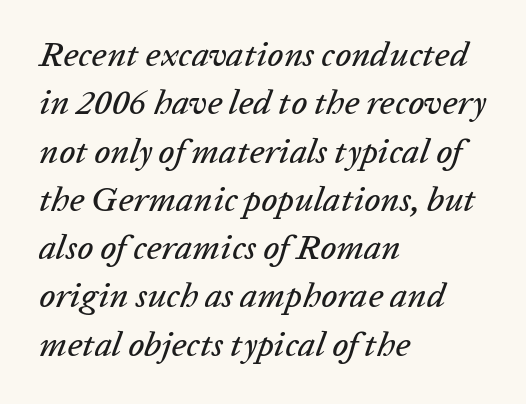
Q: Is the text italic (slanted)? A: Yes, it leans right by about 20 degrees.
Q: Is the text underlined? A: No.
Q: How is the paragraph aligned? A: Left-aligned.
Q: Is the spacing between letters normal or unusually wide? A: Normal.
Q: Is the spacing between lines tight, normal or loose? A: Normal.
Q: Width (condensed, normal, or wide)? A: Normal.
Q: Stroke contrast? A: Low.
Q: x-height? A: Medium.
Q: Monospaced? A: No.
